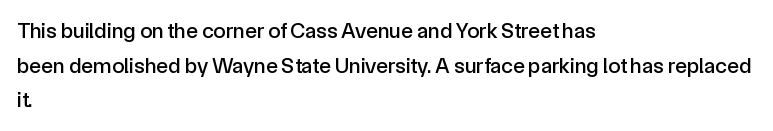
{"italic": "no", "underline": "no", "align": "left", "line_spacing": "normal", "line_spacing_ratio": 1.57, "letter_spacing": "normal", "letter_spacing_em": 0.0, "glyph_px": 22}
